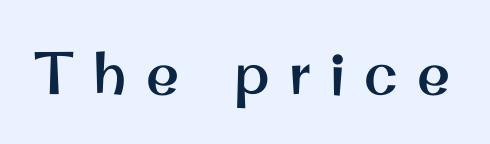
Q: Is the text italic (slanted)? A: No, it is upright.
Q: Is the typeface a serif or a sans-serif typeface? A: Sans-serif.
Q: Is the text underlined? A: No.
Q: Is the spacing between letters normal or unusually wide? A: Unusually wide.
Q: Width (condensed, normal, or wide)? A: Normal.
Q: Stroke contrast? A: Medium.
Q: x-height? A: Small.
Q: Monospaced? A: No.
